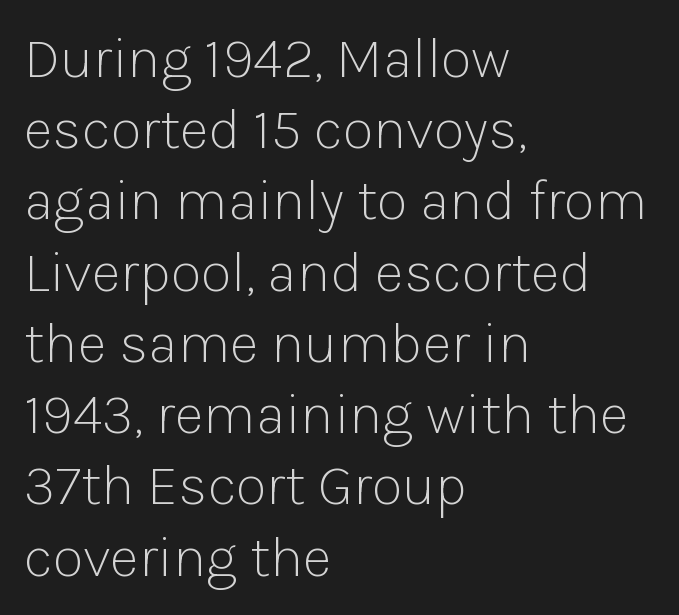
Q: Is the text bold? A: No.
Q: Is the text italic (slanted)? A: No, it is upright.
Q: Is the typeface a serif or a sans-serif typeface? A: Sans-serif.
Q: Is the text underlined? A: No.
Q: How is the paragraph aligned? A: Left-aligned.
Q: Is the spacing between letters normal or unusually wide? A: Normal.
Q: Is the spacing between lines tight, normal or loose? A: Normal.
Q: Width (condensed, normal, or wide)? A: Normal.
Q: Stroke contrast? A: Low.
Q: x-height? A: Medium.
Q: Monospaced? A: No.
